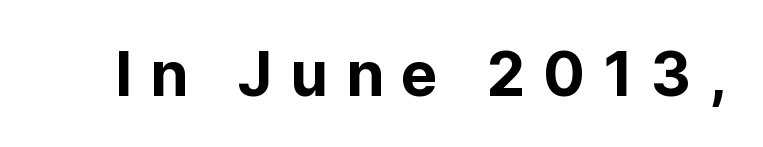
The image shows 61 px bold sans-serif type, upright; set unusually wide letter spacing (+0.29 em), not underlined; low stroke contrast and a medium x-height.
